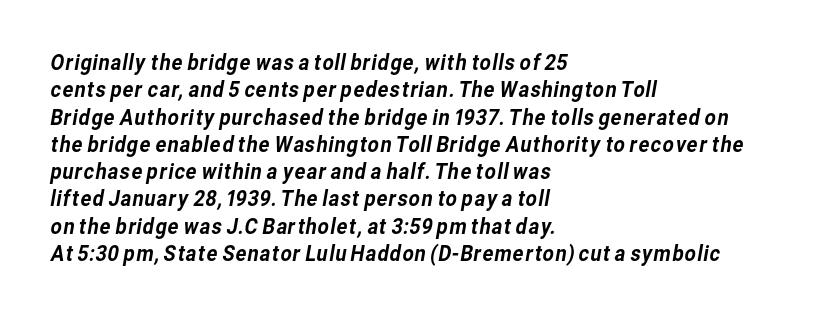
The image shows 22 px text type; set left-aligned, line spacing 1.24x, normal letter spacing, not underlined.
